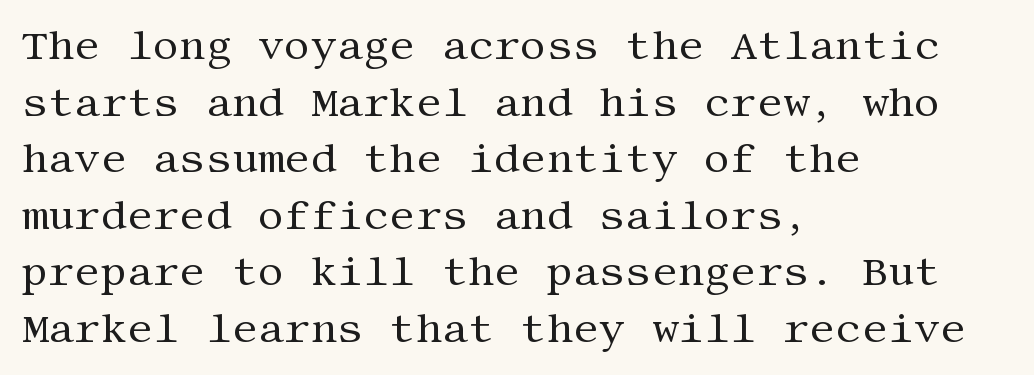
This is roman type, the default non-slanted kind. The line-height multiplier appears to be the usual default. The gaps between neighbouring characters are ordinary and unremarkable. This rendering uses left alignment, leaving the right contour irregular. The baseline area is clear.
